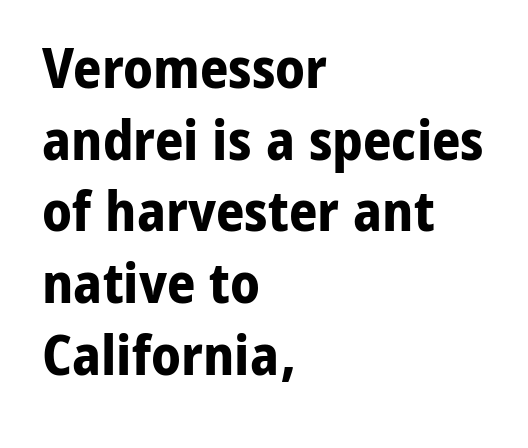
{"serif": "no", "italic": "no", "bold": "yes", "weight": "bold", "width": "normal", "stroke_contrast": "low", "x_height": "medium", "monospaced": "no", "underline": "no", "align": "left", "line_spacing": "normal", "line_spacing_ratio": 1.28, "letter_spacing": "normal", "letter_spacing_em": 0.0, "glyph_px": 56}
